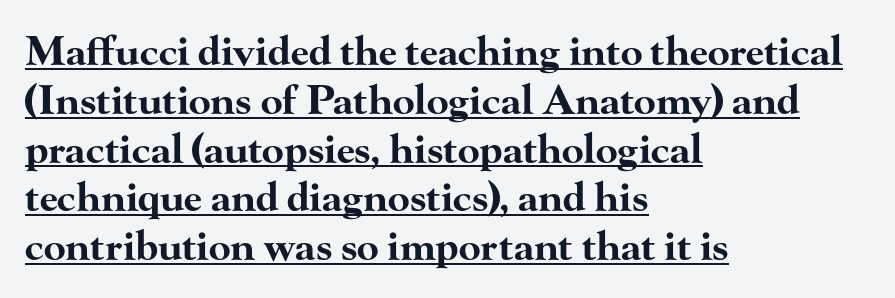
Set as a true bold cut, around the 700 mark. In CSS terms this would be text-align: left. There is no visible air inserted between adjacent glyphs. Quick note: underline on. Proportional: the letters do not fall into vertical columns.
